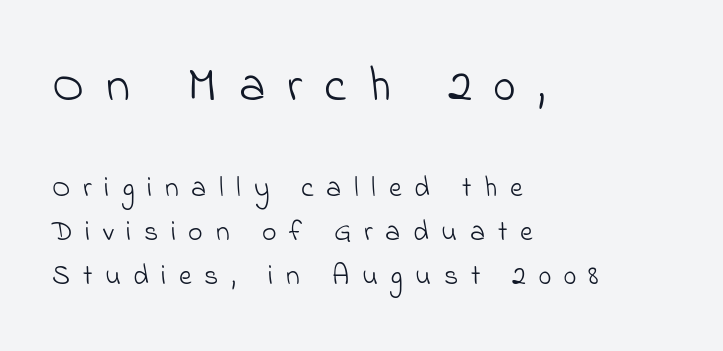
{"serif": "no", "bold": "no", "weight": "light", "width": "normal", "stroke_contrast": "low", "x_height": "small", "monospaced": "no", "underline": "no", "align": "left", "line_spacing": "normal", "line_spacing_ratio": 1.57, "letter_spacing": "wide", "letter_spacing_em": 0.45, "larger_block": "first", "size_ratio": 1.75, "glyph_px": 49}
